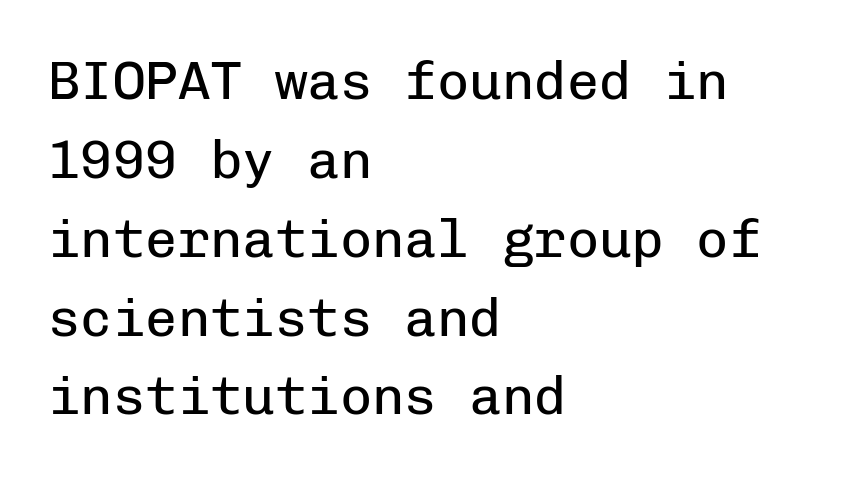
Q: Is the text bold? A: No.
Q: Is the text italic (slanted)? A: No, it is upright.
Q: Is the typeface a serif or a sans-serif typeface? A: Sans-serif.
Q: Is the text underlined? A: No.
Q: How is the paragraph aligned? A: Left-aligned.
Q: Is the spacing between letters normal or unusually wide? A: Normal.
Q: Is the spacing between lines tight, normal or loose? A: Normal.
Q: Width (condensed, normal, or wide)? A: Normal.
Q: Stroke contrast? A: Low.
Q: x-height? A: Medium.
Q: Monospaced? A: Yes.
